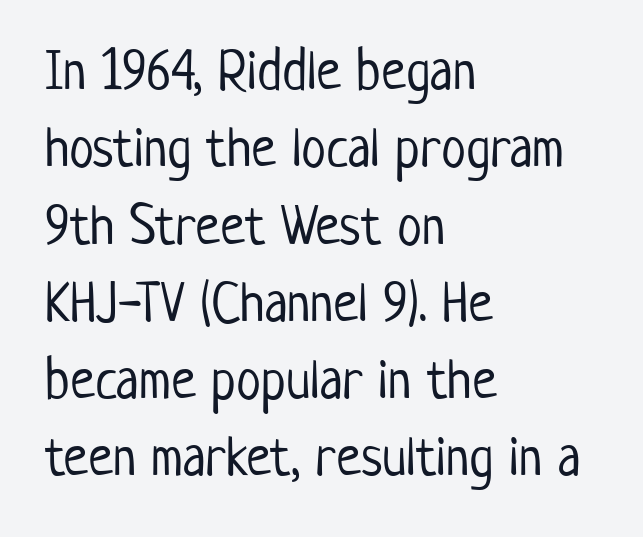
Q: Is the text bold? A: No.
Q: Is the text italic (slanted)? A: No, it is upright.
Q: Is the typeface a serif or a sans-serif typeface? A: Sans-serif.
Q: Is the text underlined? A: No.
Q: How is the paragraph aligned? A: Left-aligned.
Q: Is the spacing between letters normal or unusually wide? A: Normal.
Q: Is the spacing between lines tight, normal or loose? A: Normal.
Q: Width (condensed, normal, or wide)? A: Condensed.
Q: Stroke contrast? A: Low.
Q: x-height? A: Medium.
Q: Monospaced? A: No.
